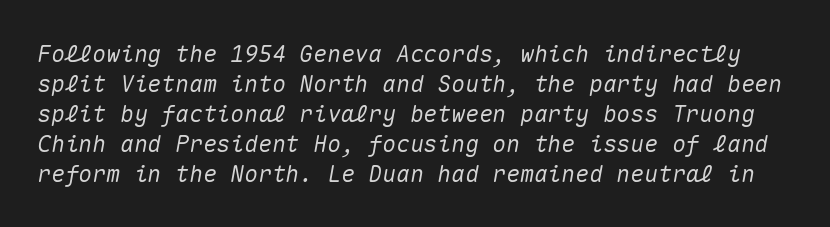
The image shows 23 px text type, italic (leaning right); set normal line spacing (1.3x), normal letter spacing, not underlined.
